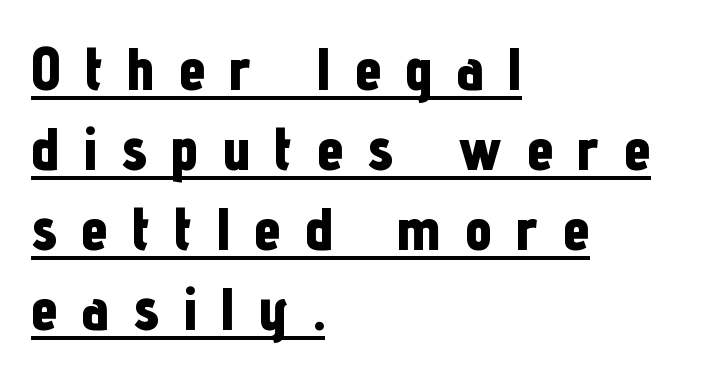
The image shows 61 px bold, condensed sans-serif type, upright; set left-aligned, normal line spacing (1.31x), unusually wide letter spacing (+0.39 em), underlined; low stroke contrast and a medium x-height.
